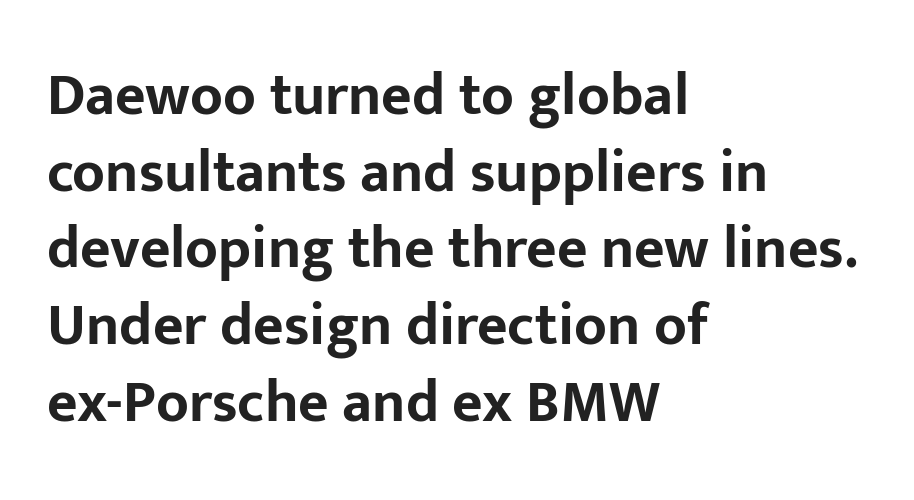
Q: Is the text bold? A: Yes.
Q: Is the text italic (slanted)? A: No, it is upright.
Q: Is the typeface a serif or a sans-serif typeface? A: Sans-serif.
Q: Is the text underlined? A: No.
Q: How is the paragraph aligned? A: Left-aligned.
Q: Is the spacing between letters normal or unusually wide? A: Normal.
Q: Is the spacing between lines tight, normal or loose? A: Normal.
Q: Width (condensed, normal, or wide)? A: Normal.
Q: Stroke contrast? A: Low.
Q: x-height? A: Medium.
Q: Monospaced? A: No.
